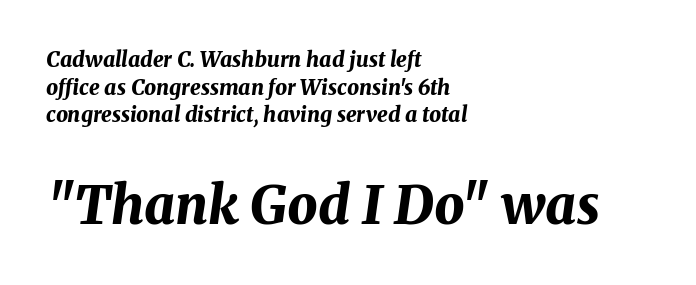
Q: Is the text bold? A: Yes.
Q: Is the text italic (slanted)? A: Yes, it leans right by about 8 degrees.
Q: Is the text underlined? A: No.
Q: How is the paragraph aligned? A: Left-aligned.
Q: Is the spacing between letters normal or unusually wide? A: Normal.
Q: Is the spacing between lines tight, normal or loose? A: Normal.
Q: Which block of text is set in a larger size, the first (top) or the second (bottom)? A: The second (bottom) one.
Q: Width (condensed, normal, or wide)? A: Normal.
Q: Stroke contrast? A: Medium.
Q: x-height? A: Medium.
Q: Monospaced? A: No.
